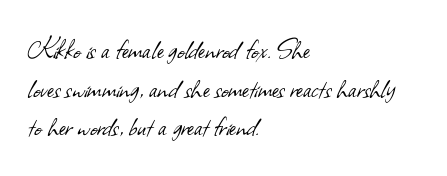
These lines are rendered in a variable-pitch font. Unmarked baselines from the first word to the last. The type is set solid horizontally, with unmodified tracking. The passage shown is typeset with a sans-serif family. Every row of glyphs begins at an identical x-position on the left.
